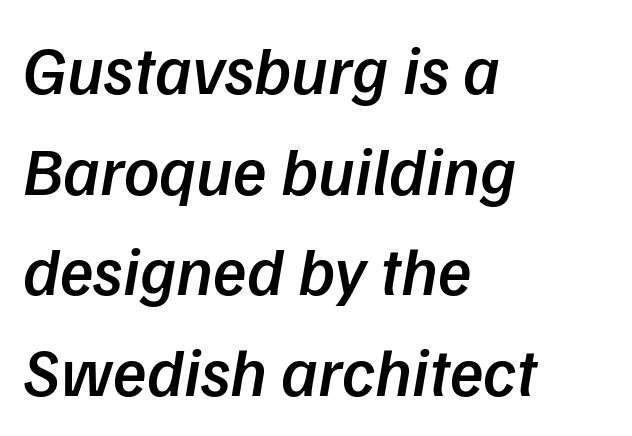
Q: Is the text bold? A: Semi-bold.
Q: Is the text italic (slanted)? A: Yes, it leans right by about 9 degrees.
Q: Is the text underlined? A: No.
Q: How is the paragraph aligned? A: Left-aligned.
Q: Is the spacing between letters normal or unusually wide? A: Normal.
Q: Is the spacing between lines tight, normal or loose? A: Normal.
Q: Width (condensed, normal, or wide)? A: Normal.
Q: Stroke contrast? A: Low.
Q: x-height? A: Medium.
Q: Monospaced? A: No.
